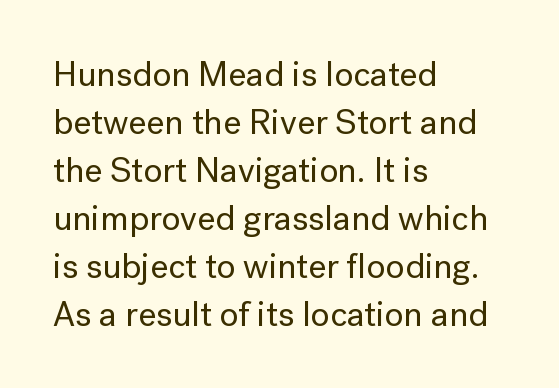
Q: Is the text italic (slanted)? A: No, it is upright.
Q: Is the typeface a serif or a sans-serif typeface? A: Sans-serif.
Q: Is the text underlined? A: No.
Q: How is the paragraph aligned? A: Left-aligned.
Q: Is the spacing between letters normal or unusually wide? A: Normal.
Q: Is the spacing between lines tight, normal or loose? A: Normal.
Q: Width (condensed, normal, or wide)? A: Normal.
Q: Stroke contrast? A: Low.
Q: x-height? A: Medium.
Q: Monospaced? A: No.
